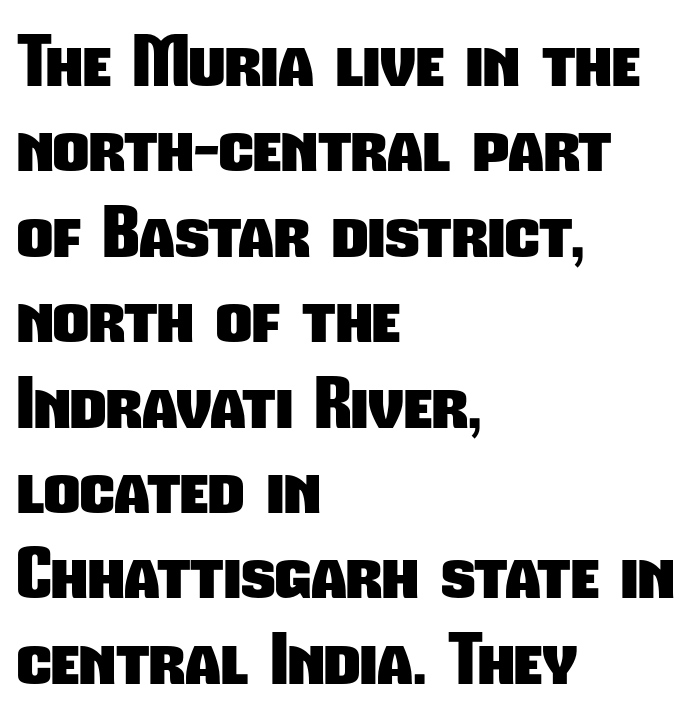
Q: Is the text bold? A: Yes.
Q: Is the typeface a serif or a sans-serif typeface? A: Sans-serif.
Q: Is the text underlined? A: No.
Q: How is the paragraph aligned? A: Left-aligned.
Q: Is the spacing between letters normal or unusually wide? A: Normal.
Q: Width (condensed, normal, or wide)? A: Condensed.
Q: Stroke contrast? A: Low.
Q: x-height? A: Medium.
Q: Monospaced? A: No.
